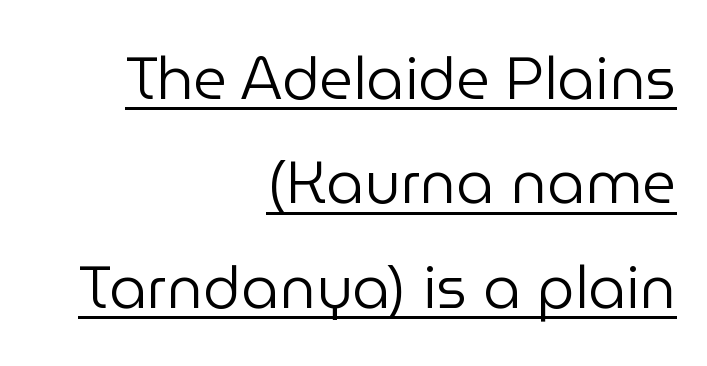
The image shows 59 px regular-weight sans-serif type, upright; set right-aligned, line spacing 1.77x, normal letter spacing, underlined; low stroke contrast and a medium x-height.
